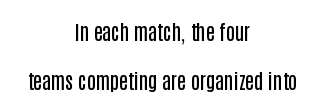
Characters remain perfectly vertical along every line. Default kerning and tracking; the words read as compact shapes. Glance below the letters and you will spot only blank space. The characters look somewhat weighty, a semibold short of true bold. Vertically, the passage feels expansive, rows floating well apart. Layout note: lines centered.
